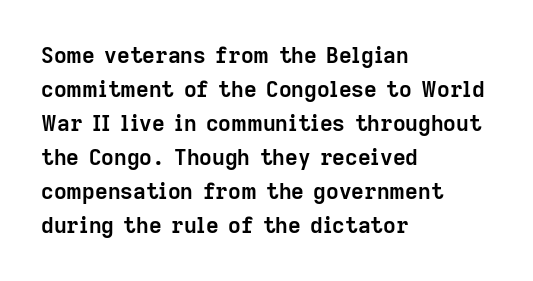
The image shows 22 px bold type, upright; set left-aligned, normal line spacing (1.55x), normal letter spacing, not underlined.
